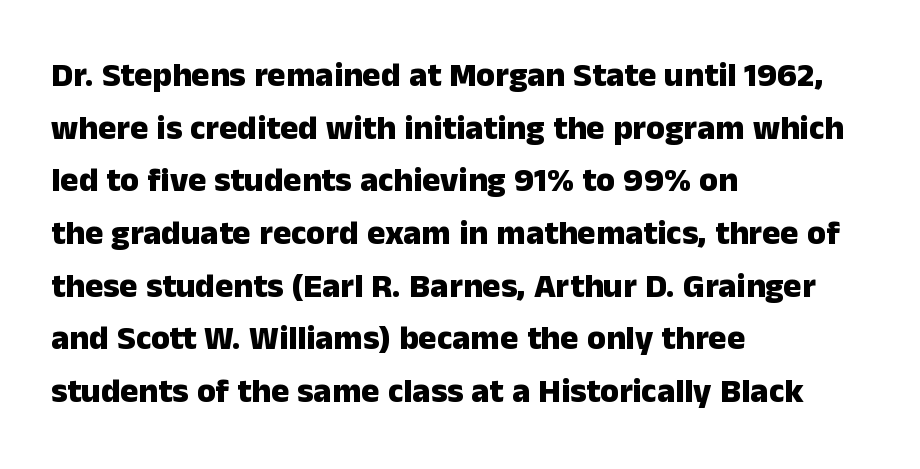
Q: Is the text bold? A: Yes.
Q: Is the text italic (slanted)? A: No, it is upright.
Q: Is the typeface a serif or a sans-serif typeface? A: Sans-serif.
Q: Is the text underlined? A: No.
Q: How is the paragraph aligned? A: Left-aligned.
Q: Is the spacing between letters normal or unusually wide? A: Normal.
Q: Is the spacing between lines tight, normal or loose? A: Normal.
Q: Width (condensed, normal, or wide)? A: Normal.
Q: Stroke contrast? A: Low.
Q: x-height? A: Medium.
Q: Monospaced? A: No.
